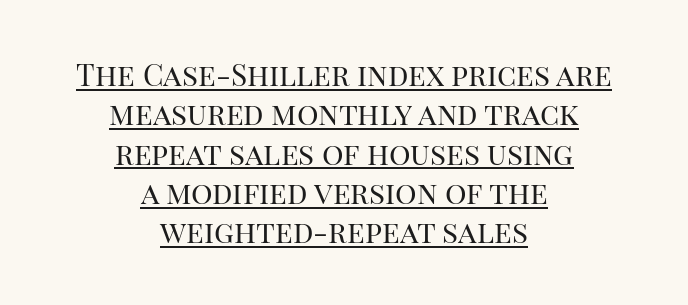
The strokes are not fattened; the text isn't bold. Is there an underline? Yes — a line sits under the letters. The characters display serif detailing at their extremities. What stands out about the letter spacing? Nothing — it is the standard amount. Reading down the column, the eye jumps a familiar distance to each next line.
